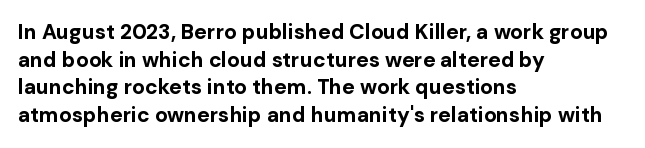
Q: Is the text bold? A: Yes.
Q: Is the text italic (slanted)? A: No, it is upright.
Q: Is the text underlined? A: No.
Q: How is the paragraph aligned? A: Left-aligned.
Q: Is the spacing between letters normal or unusually wide? A: Normal.
Q: Is the spacing between lines tight, normal or loose? A: Normal.
